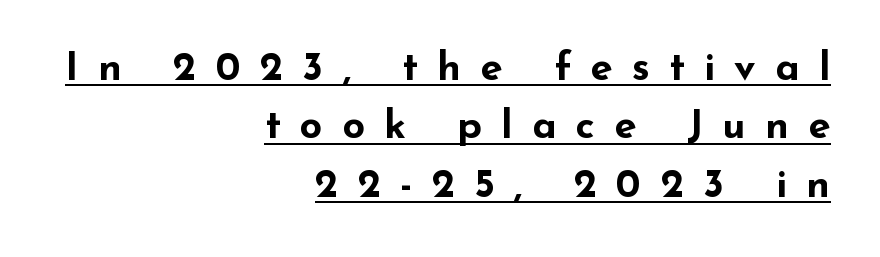
The image shows 40 px bold, wide sans-serif type, upright; set right-aligned, normal line spacing (1.46x), unusually wide letter spacing (+0.48 em), underlined; low stroke contrast and a small x-height.
